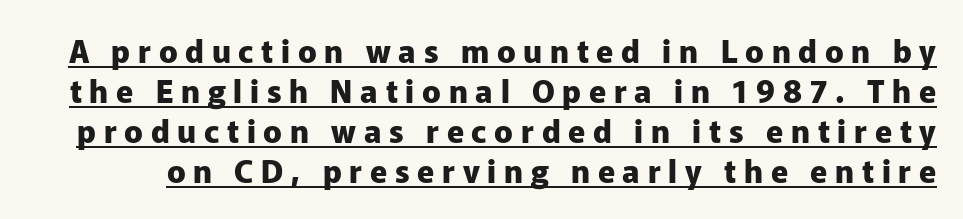
Q: Is the text bold? A: Yes.
Q: Is the text italic (slanted)? A: No, it is upright.
Q: Is the typeface a serif or a sans-serif typeface? A: Sans-serif.
Q: Is the text underlined? A: Yes.
Q: Is the spacing between letters normal or unusually wide? A: Unusually wide.
Q: Is the spacing between lines tight, normal or loose? A: Normal.
Q: Width (condensed, normal, or wide)? A: Normal.
Q: Stroke contrast? A: Low.
Q: x-height? A: Medium.
Q: Monospaced? A: No.
